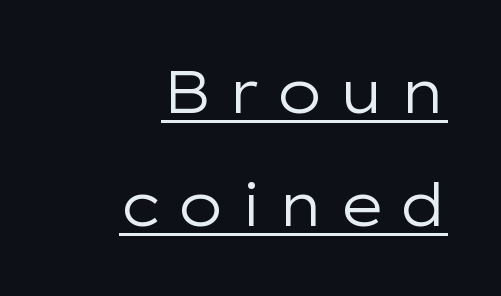
This rendering features underlined lettering. Characters follow at a spacing far wider than the type designer built in. Style check: upright. This sample is right-justified, so line beginnings fall wherever the words allow.
